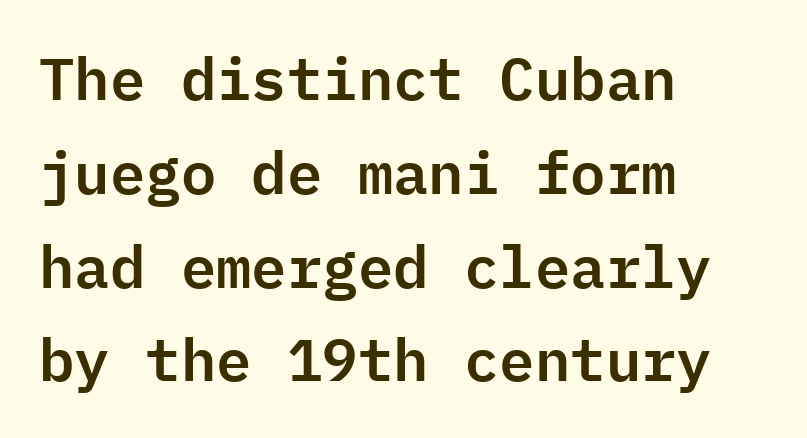
{"serif": "no", "italic": "no", "width": "normal", "stroke_contrast": "low", "x_height": "medium", "monospaced": "yes", "underline": "no", "align": "left", "line_spacing": "normal", "line_spacing_ratio": 1.59, "letter_spacing": "normal", "letter_spacing_em": 0.0, "glyph_px": 59}
